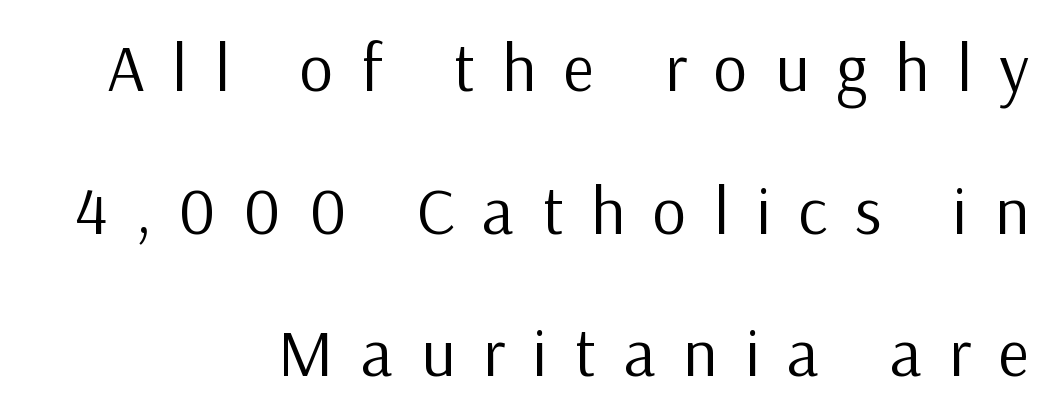
Does the lettering tilt? It doesn't — this is upright. Any mark beneath the type? The region is blank. This rendering uses right alignment, leaving the left contour irregular. This sample has the flowing, uneven cadence of proportional lettering.
